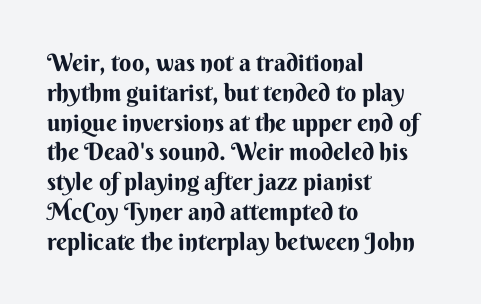
{"italic": "no", "bold": "yes", "underline": "no", "align": "left", "line_spacing_ratio": 1.24, "letter_spacing": "normal", "letter_spacing_em": 0.0, "glyph_px": 24}
